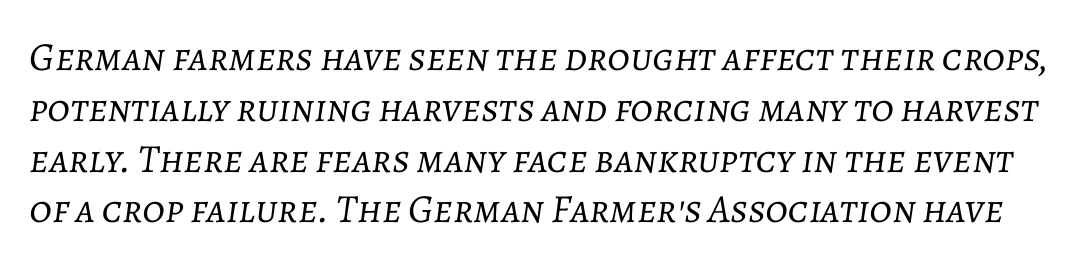
The image shows 40 px light type, italic (leaning right); set normal line spacing (1.27x), normal letter spacing, not underlined; low stroke contrast and a medium x-height.
